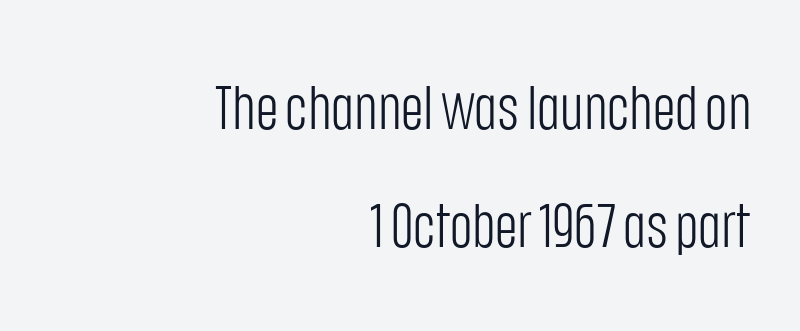
Here the designer chose a conventional face with non-uniform glyph widths. You could fit nearly another row in the gap between these rows. The letterforms sit shoulder to shoulder at normal distance. These lines are set flush right with a ragged left edge. This rendering features lettering with no underline. This is not heavy type; no bold has been used.
